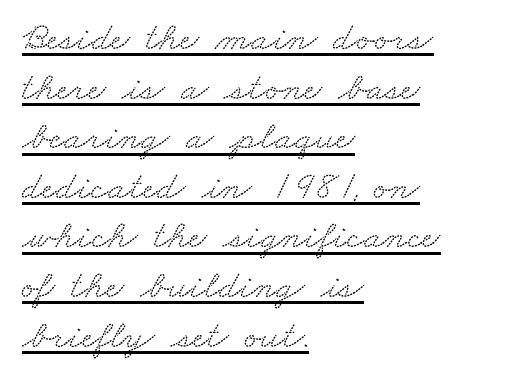
The image shows 40 px wide serif type; set left-aligned, line spacing 1.24x, normal letter spacing, underlined; low stroke contrast and a small x-height.
